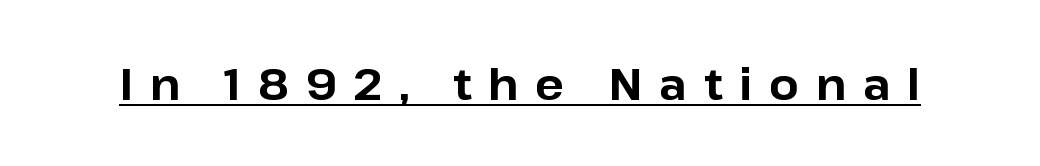
{"serif": "no", "italic": "no", "bold": "yes", "weight": "bold", "width": "normal", "stroke_contrast": "low", "x_height": "medium", "monospaced": "no", "underline": "yes", "letter_spacing": "wide", "letter_spacing_em": 0.39, "glyph_px": 43}
